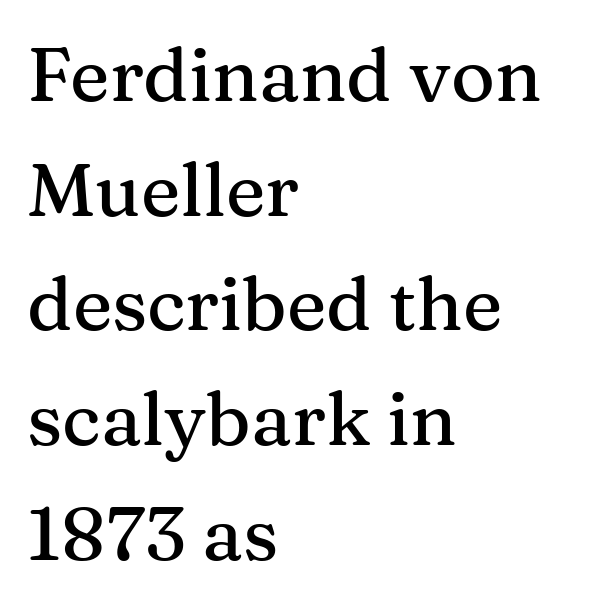
Compared with typical body copy, the letter spacing here is the same. Just letters on the line, the space beneath them empty. The paragraph has a hard left edge and a soft right edge. The letters advance in unequal steps, a hallmark of proportional type.
